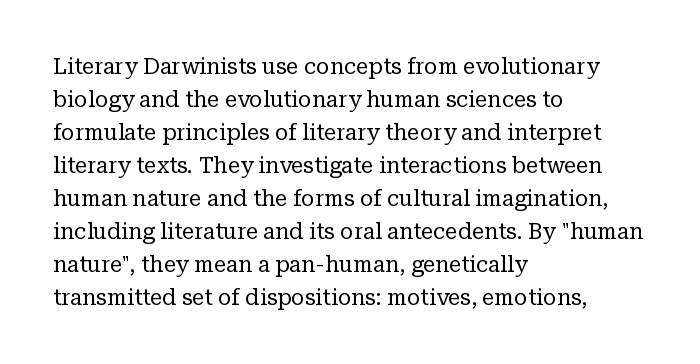
Q: Is the text bold? A: No.
Q: Is the text italic (slanted)? A: No, it is upright.
Q: Is the text underlined? A: No.
Q: How is the paragraph aligned? A: Left-aligned.
Q: Is the spacing between letters normal or unusually wide? A: Normal.
Q: Is the spacing between lines tight, normal or loose? A: Normal.
